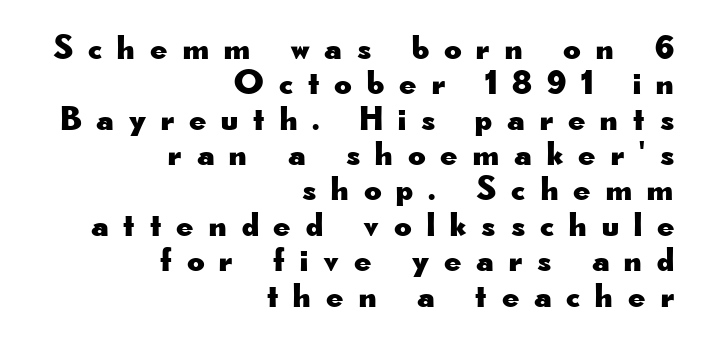
Q: Is the text italic (slanted)? A: No, it is upright.
Q: Is the typeface a serif or a sans-serif typeface? A: Sans-serif.
Q: Is the text underlined? A: No.
Q: How is the paragraph aligned? A: Right-aligned.
Q: Is the spacing between letters normal or unusually wide? A: Unusually wide.
Q: Is the spacing between lines tight, normal or loose? A: Tight.
Q: Width (condensed, normal, or wide)? A: Wide.
Q: Stroke contrast? A: Low.
Q: x-height? A: Small.
Q: Monospaced? A: No.
